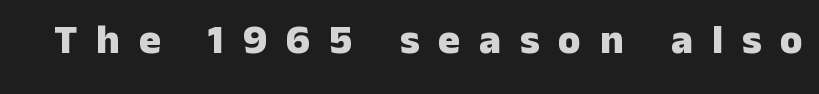
Q: Is the text bold? A: Yes.
Q: Is the text italic (slanted)? A: No, it is upright.
Q: Is the typeface a serif or a sans-serif typeface? A: Sans-serif.
Q: Is the text underlined? A: No.
Q: Is the spacing between letters normal or unusually wide? A: Unusually wide.
Q: Width (condensed, normal, or wide)? A: Normal.
Q: Stroke contrast? A: Low.
Q: x-height? A: Medium.
Q: Monospaced? A: No.
